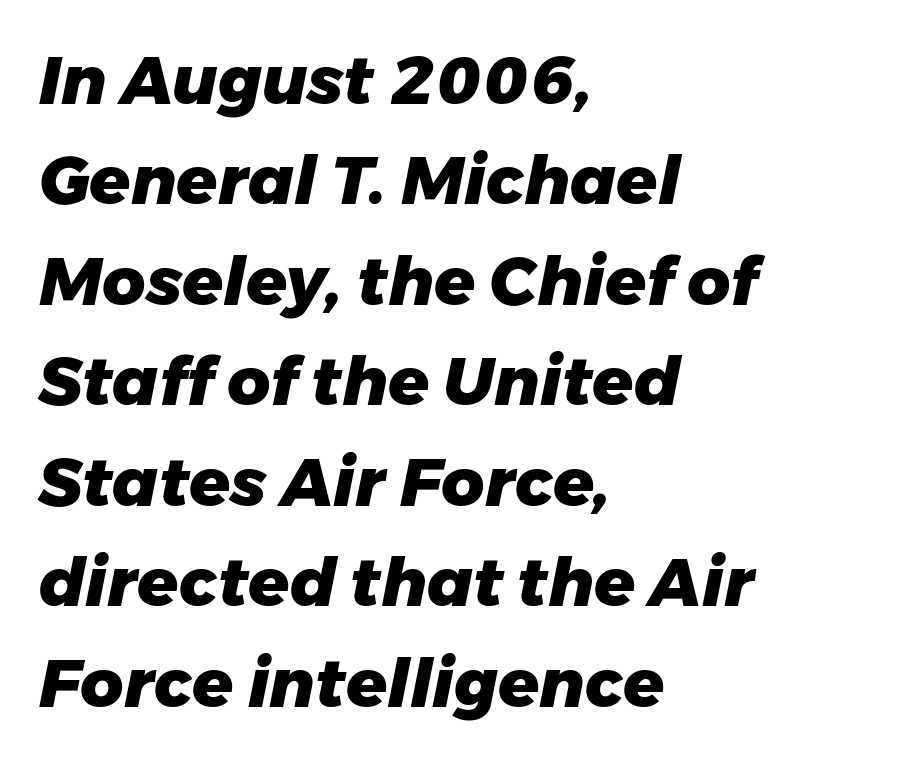
The image shows 67 px heavy type, italic (leaning right); set left-aligned, normal line spacing (1.5x), normal letter spacing, not underlined; low stroke contrast and a medium x-height.
